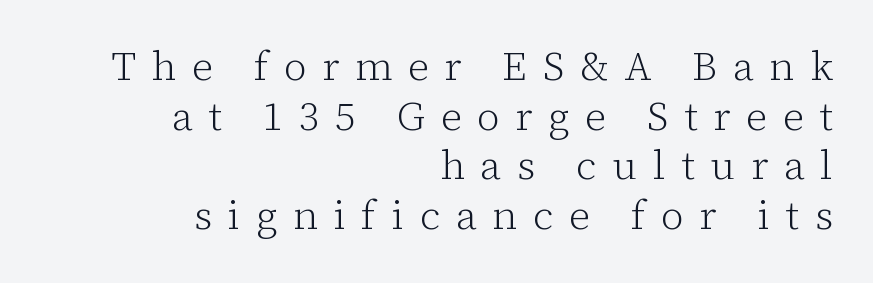
{"serif": "yes", "italic": "no", "bold": "no", "weight": "light", "width": "normal", "stroke_contrast": "low", "x_height": "medium", "monospaced": "no", "underline": "no", "align": "right", "line_spacing_ratio": 1.24, "letter_spacing": "wide", "letter_spacing_em": 0.39, "glyph_px": 40}
